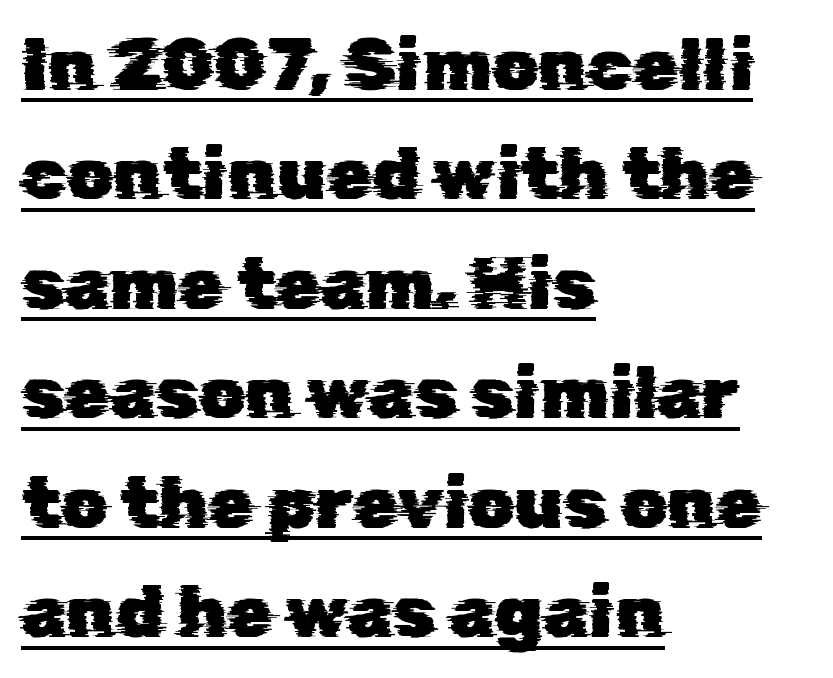
The image shows 73 px sans-serif type; set left-aligned, normal line spacing (1.5x), normal letter spacing, underlined; low stroke contrast and a medium x-height.
